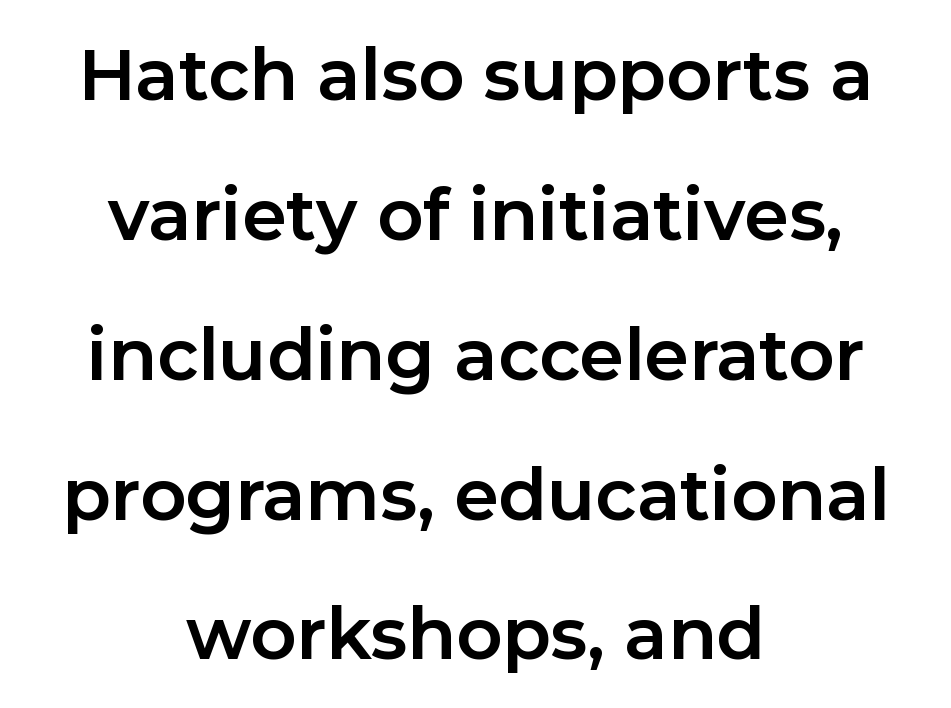
Q: Is the text bold? A: Yes.
Q: Is the text italic (slanted)? A: No, it is upright.
Q: Is the typeface a serif or a sans-serif typeface? A: Sans-serif.
Q: Is the text underlined? A: No.
Q: How is the paragraph aligned? A: Centered.
Q: Is the spacing between letters normal or unusually wide? A: Normal.
Q: Is the spacing between lines tight, normal or loose? A: Loose.
Q: Width (condensed, normal, or wide)? A: Normal.
Q: Stroke contrast? A: Low.
Q: x-height? A: Medium.
Q: Monospaced? A: No.
